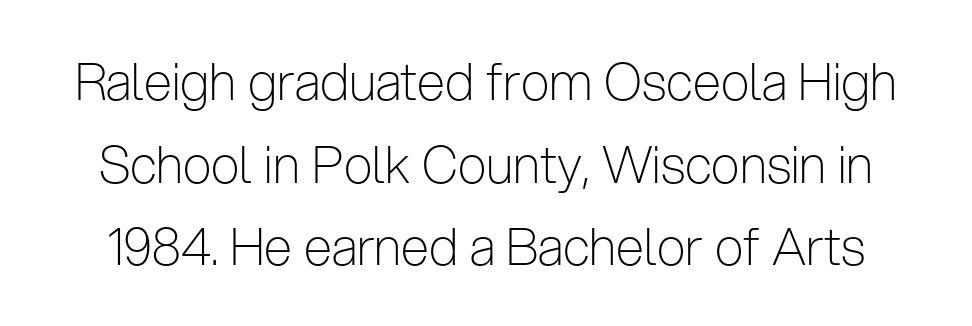
The image shows 51 px light, condensed sans-serif type, upright; set normal line spacing (1.62x), normal letter spacing, not underlined; low stroke contrast and a medium x-height.
